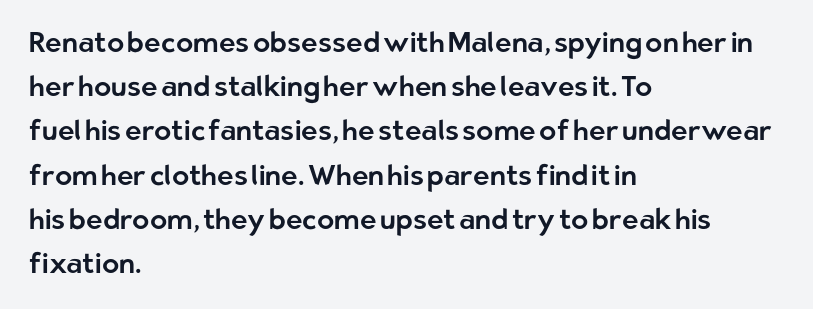
{"serif": "no", "italic": "no", "width": "normal", "stroke_contrast": "low", "x_height": "medium", "monospaced": "no", "underline": "no", "align": "left", "line_spacing": "normal", "line_spacing_ratio": 1.58, "letter_spacing": "normal", "letter_spacing_em": 0.0, "glyph_px": 28}
